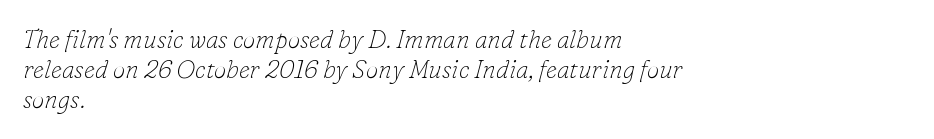
The image shows 25 px text type, italic (leaning right); set left-aligned, line spacing 1.21x, normal letter spacing, not underlined.
